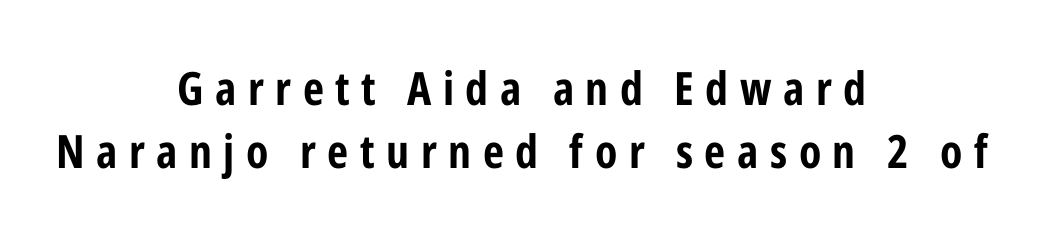
The letterforms stand isolated, each surrounded by extra space. Think of a printed novel: that variable character pitch is what you see here. Serif or sans? Sans — the stroke terminals are bare. Any mark beneath the type? The region is blank. Is there much room between lines? A standard amount, neither cramped nor airy. Casual observation: everything's sitting right in the middle.
